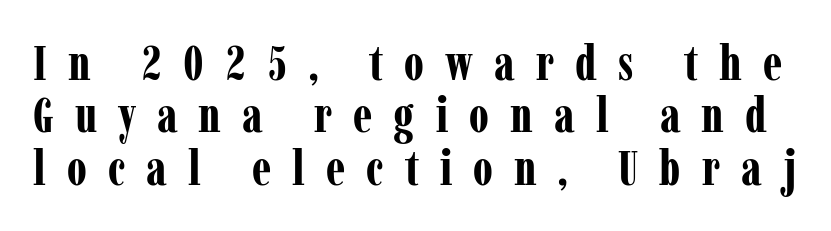
The image shows 49 px bold, condensed serif type, upright; set tight line spacing (1.07x), unusually wide letter spacing (+0.43 em), not underlined; low stroke contrast and a medium x-height.
